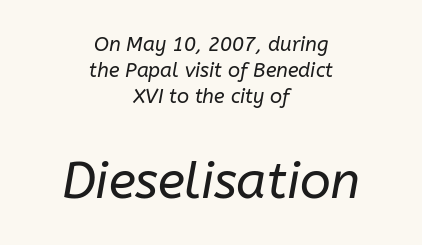
{"italic": "yes", "lean": "right", "slant_degrees": 10, "bold": "no", "weight": "regular", "width": "normal", "stroke_contrast": "low", "x_height": "medium", "monospaced": "no", "underline": "no", "align": "center", "line_spacing": "normal", "line_spacing_ratio": 1.31, "letter_spacing": "normal", "letter_spacing_em": 0.0, "larger_block": "second", "size_ratio": 2.55, "glyph_px": 51}
